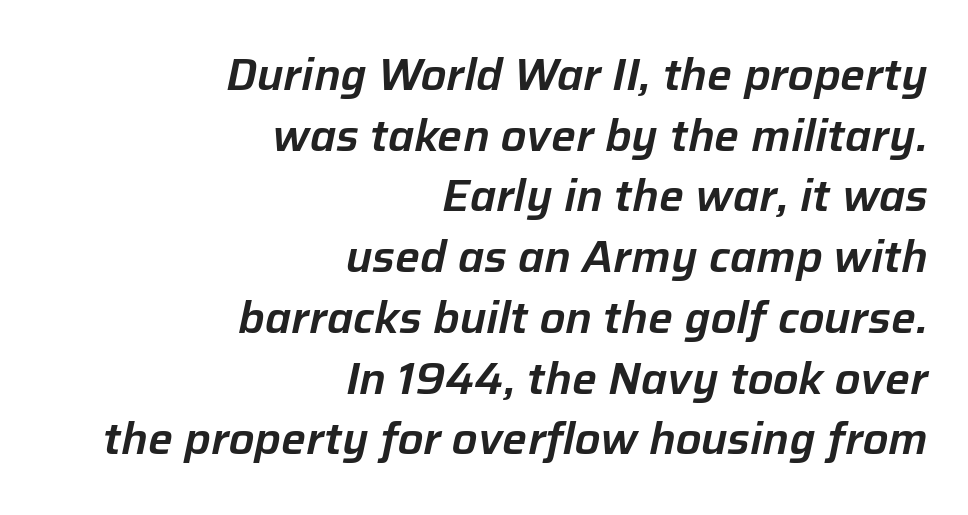
The image shows 44 px text type, italic (leaning right); set right-aligned, normal line spacing (1.38x), normal letter spacing, not underlined; low stroke contrast and a medium x-height.
